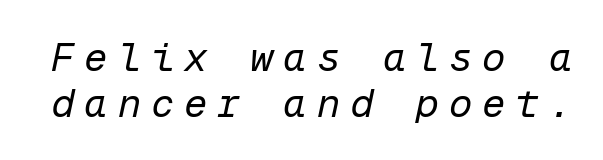
This rendering widens character spacing well past its baseline value. No word sits above an underline. These lines are rendered in a fixed-pitch font. The text carries the slant typical of an italic or oblique font. Weight: in the light-to-regular range.
